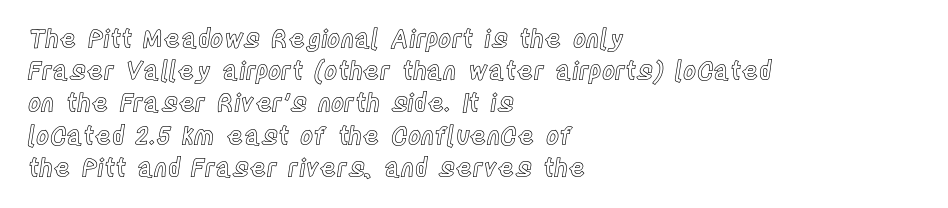
Q: Is the text italic (slanted)? A: Yes.
Q: Is the text underlined? A: No.
Q: How is the paragraph aligned? A: Left-aligned.
Q: Is the spacing between letters normal or unusually wide? A: Normal.
Q: Is the spacing between lines tight, normal or loose? A: Normal.
